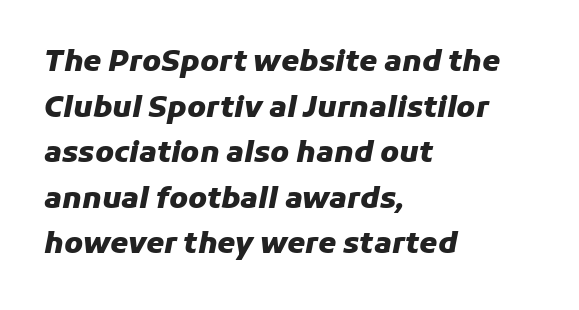
The image shows 29 px heavy type, italic (leaning right); set left-aligned, normal line spacing (1.57x), normal letter spacing, not underlined; low stroke contrast and a medium x-height.
